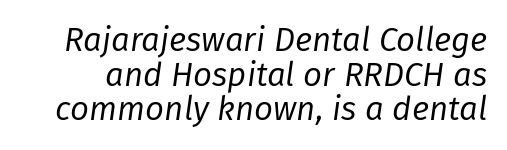
Proportional: the letters do not fall into vertical columns. Letters rest on an invisible, unmarked baseline. Slanted lettering throughout. This block would grow much taller if given ordinary leading; it's compressed now. Weight class: somewhere from thin through regular.
